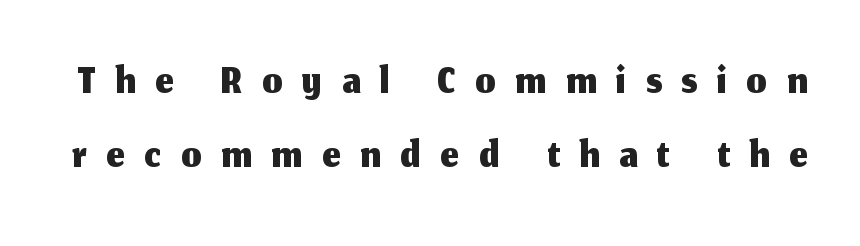
{"serif": "no", "italic": "no", "width": "normal", "stroke_contrast": "medium", "x_height": "medium", "monospaced": "no", "underline": "no", "line_spacing_ratio": 1.16, "letter_spacing": "wide", "letter_spacing_em": 0.31, "glyph_px": 64}
